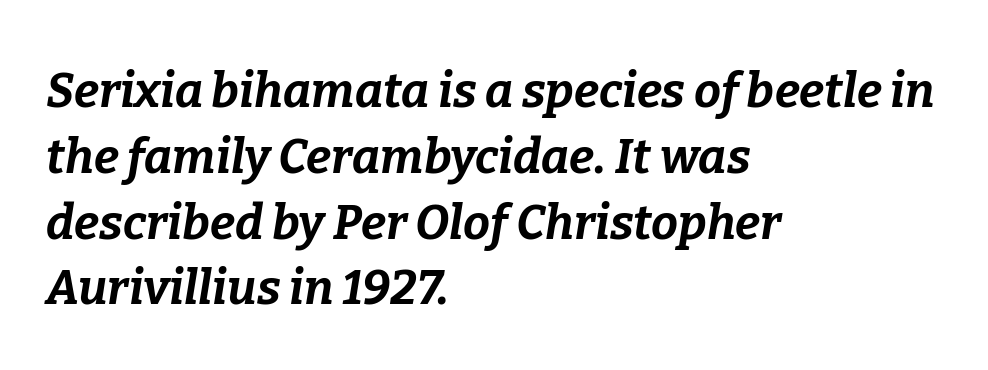
Think of a printed novel: that variable character pitch is what you see here. Only glyphs here, with clear space below each row. Regular leading. The passage shown is emphatically bold. One-word summary of the alignment: left. Observe the ordinary spacing: letters are neighbours, not strangers.
